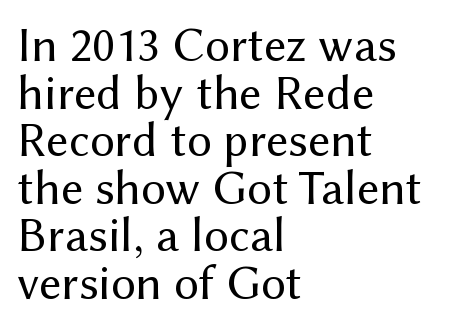
The image shows 49 px regular-weight sans-serif type, upright; set left-aligned, tight line spacing (0.97x), normal letter spacing, not underlined; medium stroke contrast and a medium x-height.
